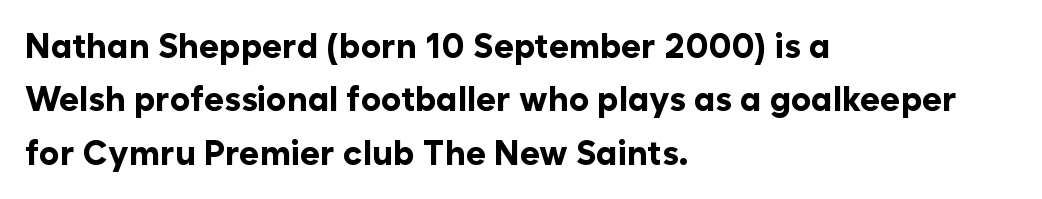
Q: Is the text bold? A: Yes.
Q: Is the text italic (slanted)? A: No, it is upright.
Q: Is the typeface a serif or a sans-serif typeface? A: Sans-serif.
Q: Is the text underlined? A: No.
Q: How is the paragraph aligned? A: Left-aligned.
Q: Is the spacing between letters normal or unusually wide? A: Normal.
Q: Is the spacing between lines tight, normal or loose? A: Normal.
Q: Width (condensed, normal, or wide)? A: Normal.
Q: Stroke contrast? A: Low.
Q: x-height? A: Medium.
Q: Monospaced? A: No.
